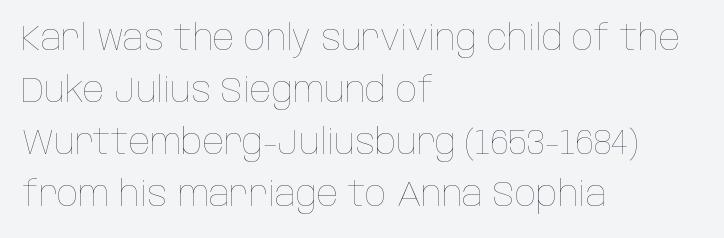
These lines are set flush left with a ragged right edge. The tracking reads as untouched default to a designer's eye. A typesetter would call this proportional, since set widths differ per character. Weight: in the light-to-regular range. The specimen omits any rule beneath the text block's lines. The lettering holds an erect, upright posture throughout.
